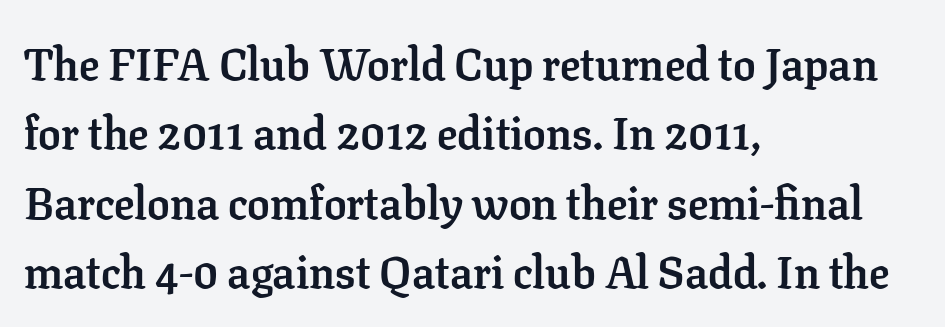
{"serif": "yes", "italic": "no", "bold": "yes", "weight": "semibold", "width": "normal", "stroke_contrast": "low", "x_height": "medium", "monospaced": "no", "underline": "no", "align": "left", "line_spacing": "normal", "line_spacing_ratio": 1.54, "letter_spacing": "normal", "letter_spacing_em": 0.0, "glyph_px": 45}
